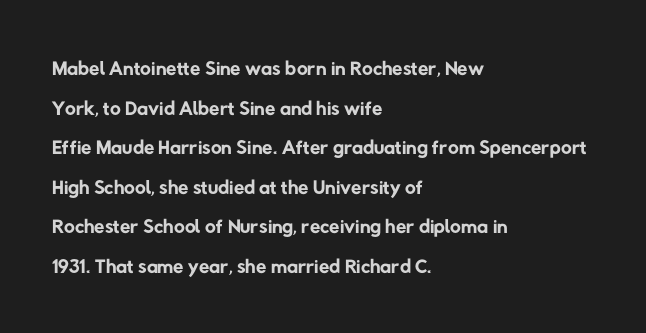
The image shows 30 px regular-weight sans-serif type; set left-aligned, normal line spacing (1.32x), normal letter spacing, not underlined; low stroke contrast and a medium x-height.
